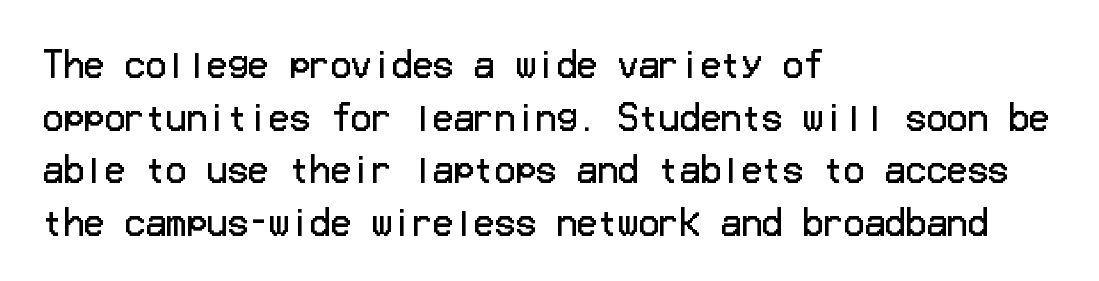
Anything drawn beneath the words? Only blank space. The rag falls on the right side of this text block. Regarding leading, the lines here are spaced in the standard way. No letter is thick-stroked: the sample isn't bold.
